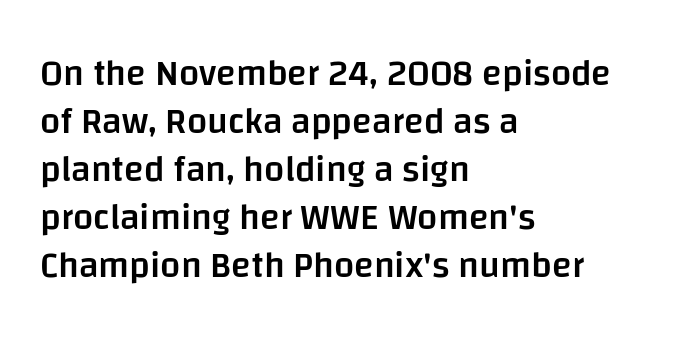
The image shows 36 px semibold sans-serif type, upright; set left-aligned, normal line spacing (1.33x), normal letter spacing, not underlined; low stroke contrast and a large x-height.
